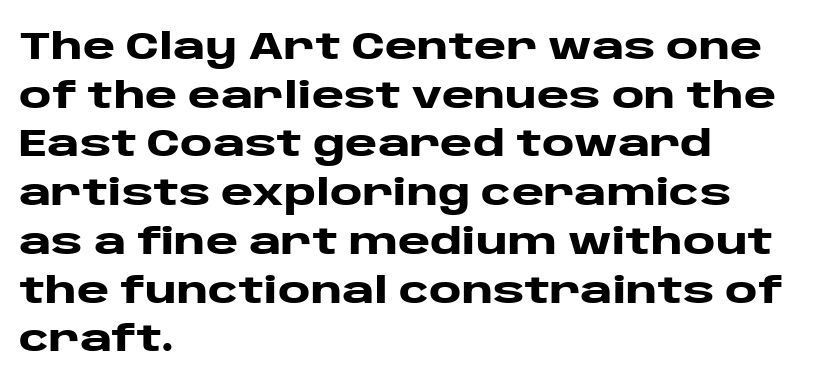
Q: Is the text bold? A: Yes.
Q: Is the text italic (slanted)? A: No, it is upright.
Q: Is the typeface a serif or a sans-serif typeface? A: Sans-serif.
Q: Is the text underlined? A: No.
Q: How is the paragraph aligned? A: Left-aligned.
Q: Is the spacing between letters normal or unusually wide? A: Normal.
Q: Is the spacing between lines tight, normal or loose? A: Normal.
Q: Width (condensed, normal, or wide)? A: Wide.
Q: Stroke contrast? A: Low.
Q: x-height? A: Large.
Q: Monospaced? A: No.
